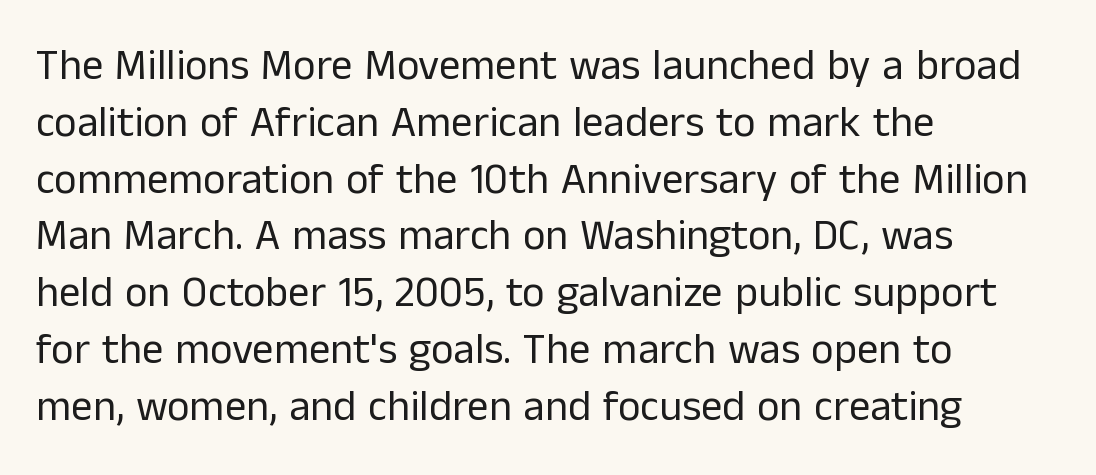
The image shows 43 px regular-weight sans-serif type, upright; set left-aligned, normal line spacing (1.32x), normal letter spacing, not underlined; low stroke contrast and a medium x-height.
